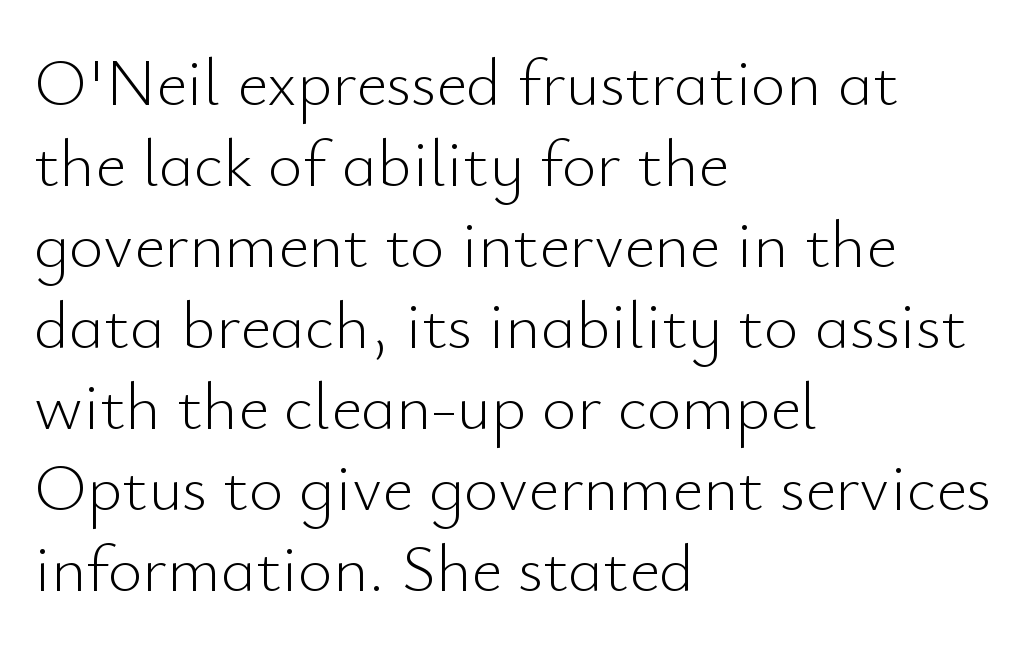
Q: Is the text bold? A: No.
Q: Is the text italic (slanted)? A: No, it is upright.
Q: Is the typeface a serif or a sans-serif typeface? A: Sans-serif.
Q: Is the text underlined? A: No.
Q: How is the paragraph aligned? A: Left-aligned.
Q: Is the spacing between letters normal or unusually wide? A: Normal.
Q: Width (condensed, normal, or wide)? A: Normal.
Q: Stroke contrast? A: Low.
Q: x-height? A: Small.
Q: Monospaced? A: No.
